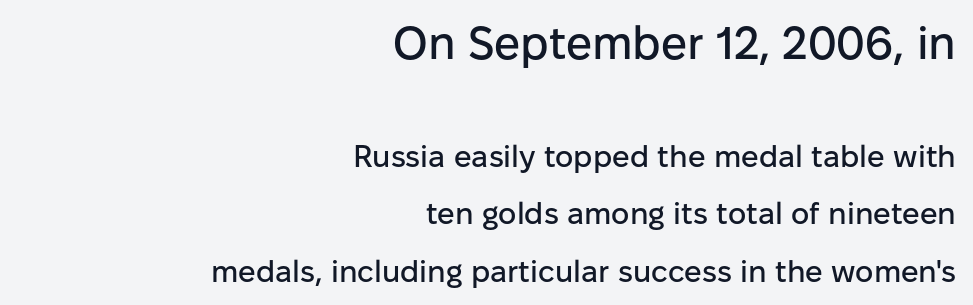
{"serif": "no", "italic": "no", "width": "normal", "stroke_contrast": "low", "x_height": "medium", "monospaced": "no", "underline": "no", "align": "right", "line_spacing_ratio": 1.85, "letter_spacing": "normal", "letter_spacing_em": 0.0, "larger_block": "first", "size_ratio": 1.48, "glyph_px": 46}
